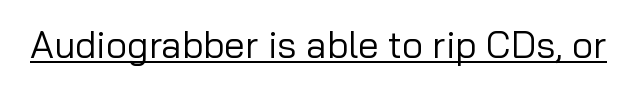
Q: Is the text bold? A: No.
Q: Is the text italic (slanted)? A: No, it is upright.
Q: Is the typeface a serif or a sans-serif typeface? A: Sans-serif.
Q: Is the text underlined? A: Yes.
Q: Is the spacing between letters normal or unusually wide? A: Normal.
Q: Width (condensed, normal, or wide)? A: Normal.
Q: Stroke contrast? A: Low.
Q: x-height? A: Medium.
Q: Monospaced? A: No.
